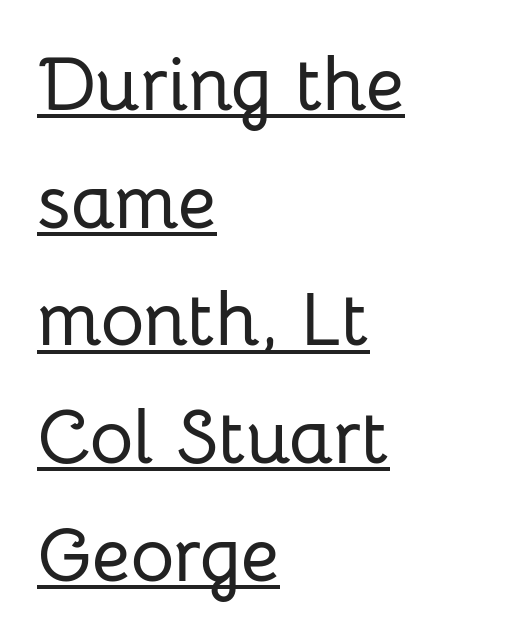
The image shows 75 px sans-serif type, upright; set left-aligned, normal line spacing (1.57x), normal letter spacing, underlined; low stroke contrast and a medium x-height.
